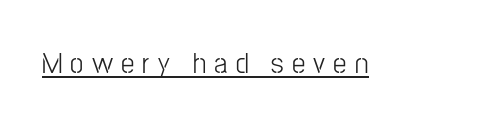
The image shows 30 px light, condensed sans-serif type, upright; set unusually wide letter spacing (+0.27 em), underlined; low stroke contrast and a medium x-height.
